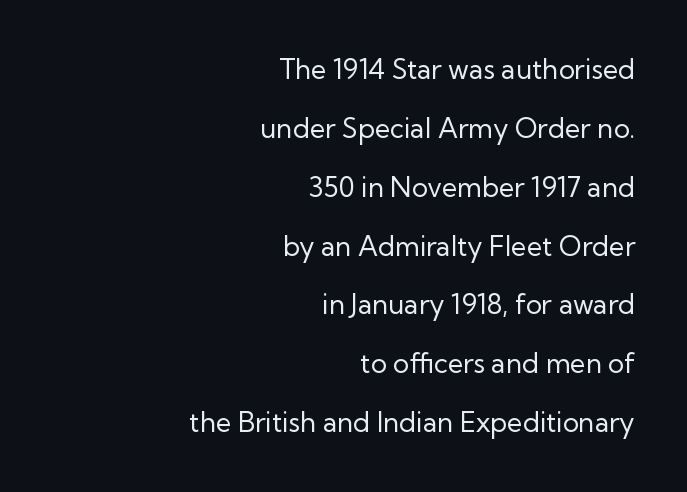
{"italic": "no", "bold": "no", "underline": "no", "align": "right", "line_spacing": "loose", "line_spacing_ratio": 2.18, "letter_spacing": "normal", "letter_spacing_em": 0.0, "glyph_px": 27}
